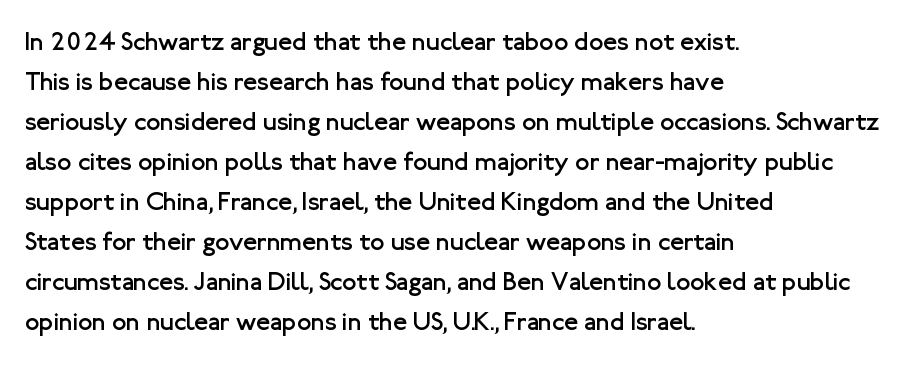
Q: Is the text bold? A: No.
Q: Is the text italic (slanted)? A: No, it is upright.
Q: Is the text underlined? A: No.
Q: How is the paragraph aligned? A: Left-aligned.
Q: Is the spacing between letters normal or unusually wide? A: Normal.
Q: Is the spacing between lines tight, normal or loose? A: Normal.
